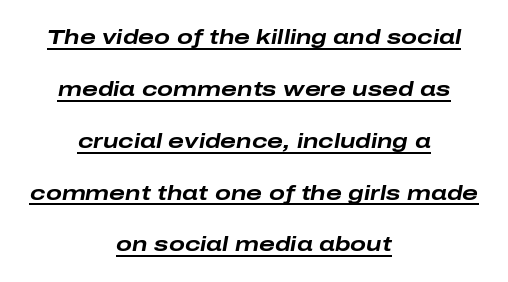
The letters sit at their default tracking, neither squeezed nor spread. Leftover space on each line is divided equally before and after the words. A dark, heavy texture on the line: the type is bold. Compared with typical paragraphs, the rows here are farther apart. Compared with ordinary roman type, these characters are visibly tilted. Honestly, the underline is the first thing you notice here.
